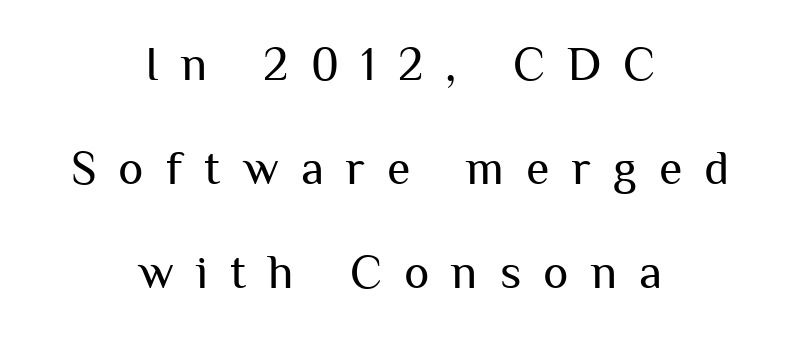
{"serif": "no", "italic": "no", "bold": "no", "weight": "regular", "width": "normal", "stroke_contrast": "medium", "x_height": "medium", "monospaced": "no", "underline": "no", "align": "center", "line_spacing": "loose", "line_spacing_ratio": 2.17, "letter_spacing": "wide", "letter_spacing_em": 0.46, "glyph_px": 48}
